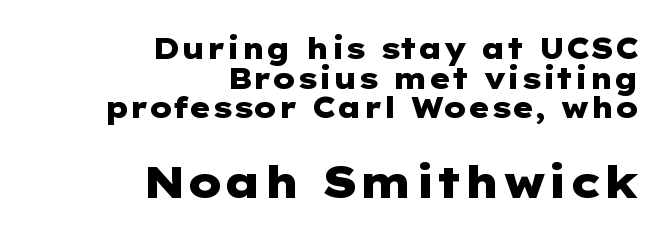
The image shows 44 px heavy, wide sans-serif type, upright; set right-aligned, tight line spacing (1.02x), normal letter spacing, not underlined; the second (bottom) block is 1.52x larger; low stroke contrast and a medium x-height.
